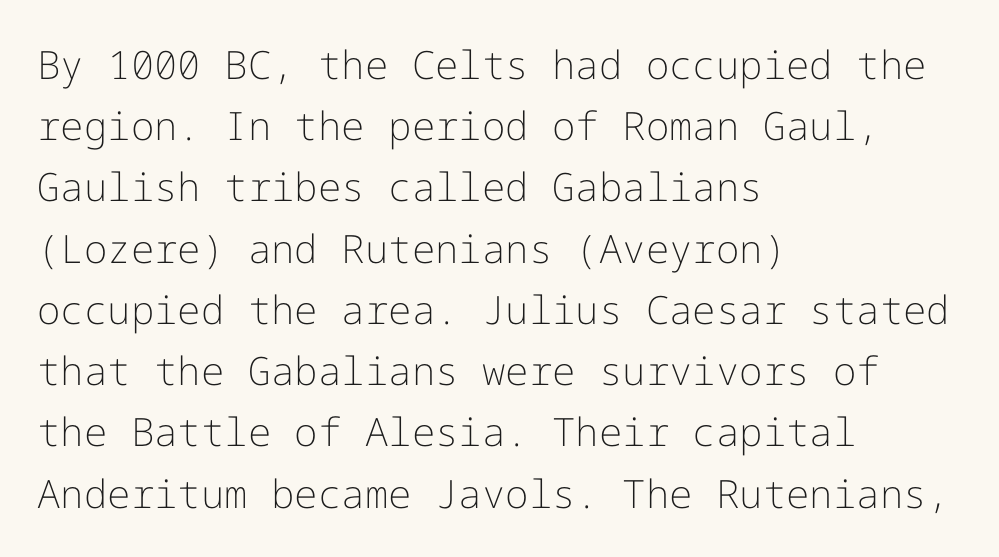
The string is rendered with underlining switched off. Honestly, the letter spacing is just normal — you wouldn't notice it. This is roman type, the default non-slanted kind. Counters stay open thanks to moderate or lighter strokes. The designer left line spacing at the default. Classification — sans serif.
